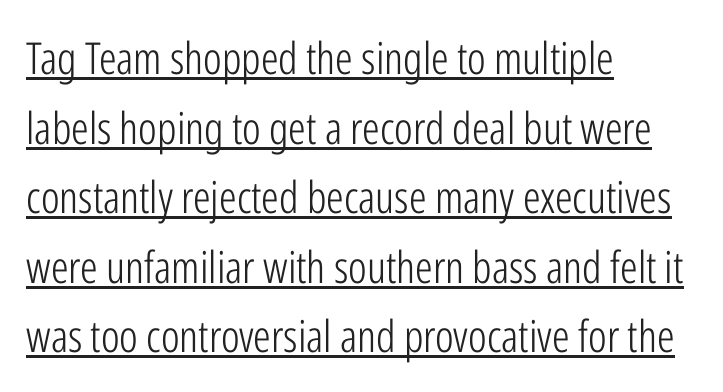
{"serif": "no", "italic": "no", "bold": "no", "weight": "light", "width": "condensed", "stroke_contrast": "low", "x_height": "medium", "monospaced": "no", "underline": "yes", "align": "left", "line_spacing": "normal", "line_spacing_ratio": 1.58, "letter_spacing": "normal", "letter_spacing_em": 0.0, "glyph_px": 44}
